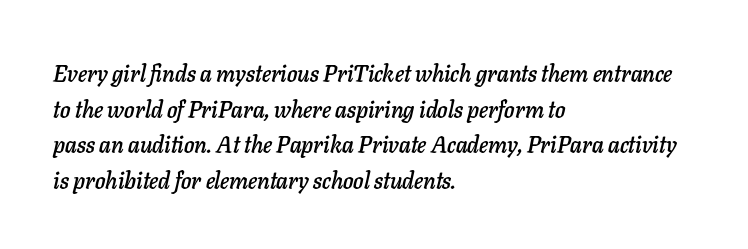
{"italic": "yes", "lean": "right", "slant_degrees": 11, "underline": "no", "align": "left", "line_spacing": "normal", "line_spacing_ratio": 1.55, "letter_spacing": "normal", "letter_spacing_em": 0.0, "glyph_px": 23}
